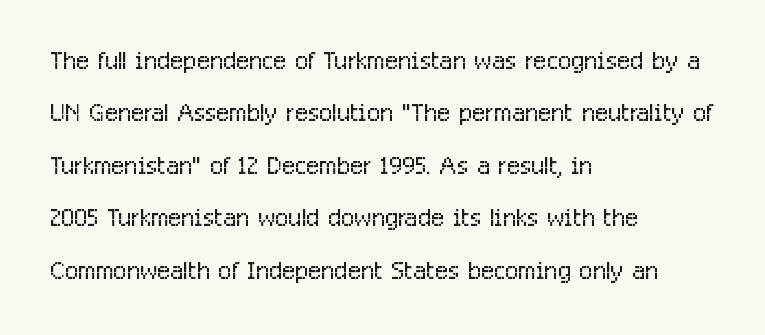
Q: Is the text bold? A: No.
Q: Is the text italic (slanted)? A: No, it is upright.
Q: Is the typeface a serif or a sans-serif typeface? A: Sans-serif.
Q: Is the text underlined? A: No.
Q: How is the paragraph aligned? A: Left-aligned.
Q: Is the spacing between letters normal or unusually wide? A: Normal.
Q: Is the spacing between lines tight, normal or loose? A: Normal.
Q: Width (condensed, normal, or wide)? A: Condensed.
Q: Stroke contrast? A: Low.
Q: x-height? A: Medium.
Q: Monospaced? A: No.
